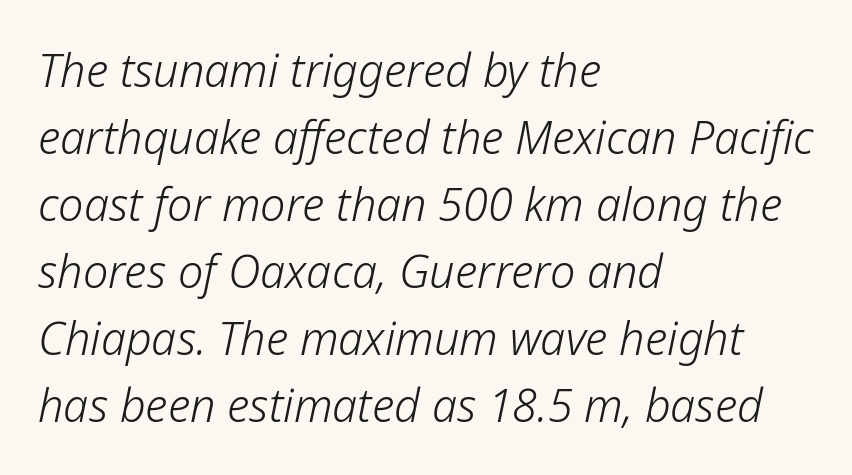
Q: Is the text bold? A: No.
Q: Is the text italic (slanted)? A: Yes, it leans right by about 12 degrees.
Q: Is the text underlined? A: No.
Q: How is the paragraph aligned? A: Left-aligned.
Q: Is the spacing between letters normal or unusually wide? A: Normal.
Q: Is the spacing between lines tight, normal or loose? A: Normal.
Q: Width (condensed, normal, or wide)? A: Normal.
Q: Stroke contrast? A: Low.
Q: x-height? A: Medium.
Q: Monospaced? A: No.
